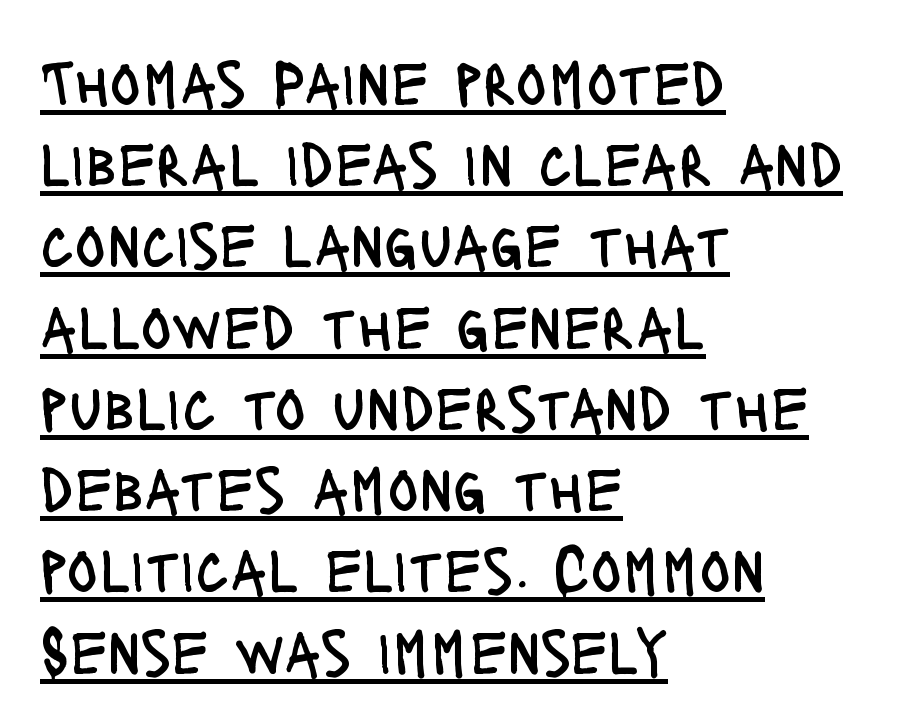
{"serif": "no", "italic": "no", "bold": "no", "weight": "regular", "width": "condensed", "stroke_contrast": "low", "x_height": "large", "monospaced": "no", "underline": "yes", "align": "left", "line_spacing": "normal", "line_spacing_ratio": 1.25, "letter_spacing": "normal", "letter_spacing_em": 0.0, "glyph_px": 65}
